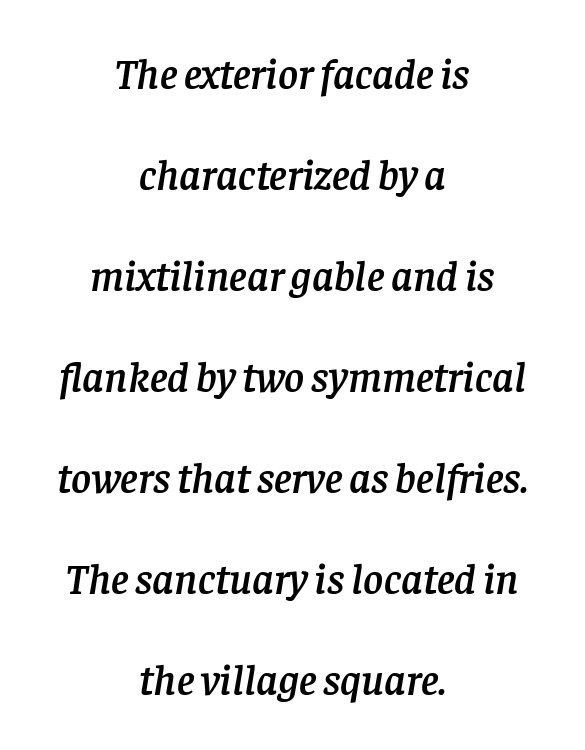
{"serif": "yes", "italic": "yes", "lean": "right", "slant_degrees": 8, "width": "normal", "stroke_contrast": "low", "x_height": "large", "monospaced": "no", "underline": "no", "align": "center", "line_spacing": "loose", "line_spacing_ratio": 2.35, "letter_spacing": "normal", "letter_spacing_em": 0.0, "glyph_px": 43}
